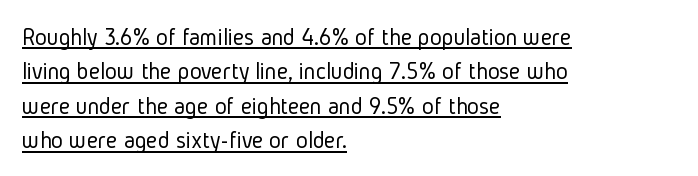
The image shows 25 px text type, upright; set left-aligned, normal line spacing (1.38x), normal letter spacing, underlined.
